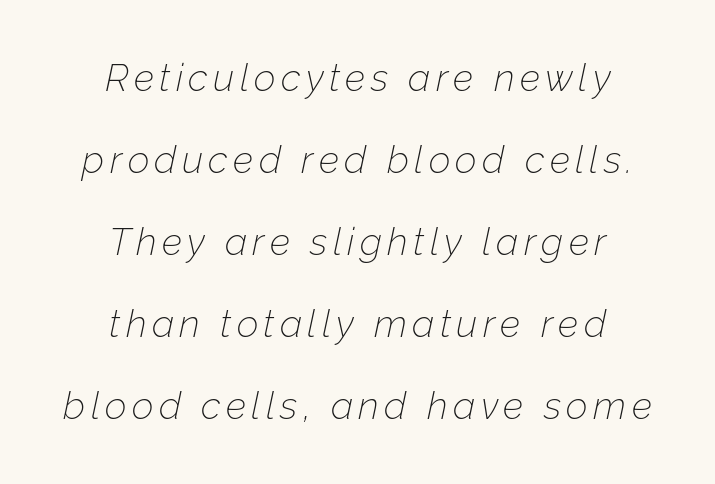
{"italic": "yes", "lean": "right", "slant_degrees": 12, "bold": "no", "weight": "thin", "width": "normal", "stroke_contrast": "low", "x_height": "medium", "monospaced": "no", "underline": "no", "align": "center", "line_spacing": "loose", "line_spacing_ratio": 2.16, "glyph_px": 38}
